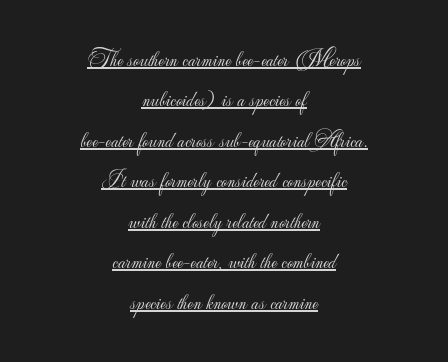
The image shows 23 px text type; set centered, line spacing 1.76x, normal letter spacing, underlined.
